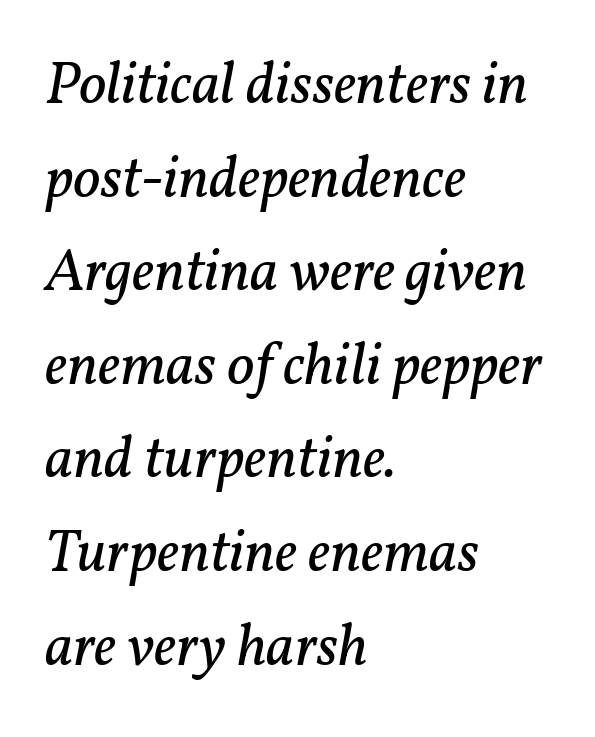
The compositor pushed each line to the left boundary. The type family on display is of the serif kind. Stroke thickness stays within the range of a standard reading face or lighter. Note the varied advance widths — an 'i' is clearly narrower than an 'm'. This rendering leaves character spacing at its baseline value. The lettering tilts uniformly, giving the passage an italic look.
